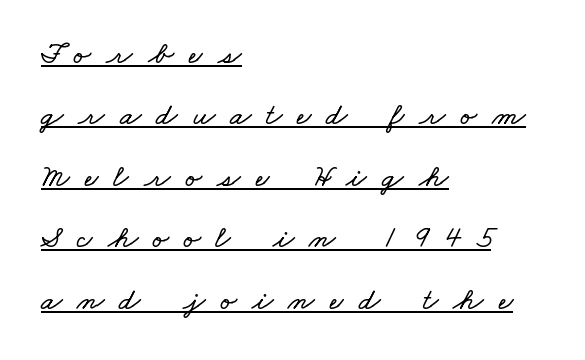
The image shows 31 px wide type; set left-aligned, loose line spacing (1.98x), unusually wide letter spacing (+0.48 em), underlined; low stroke contrast and a small x-height.
